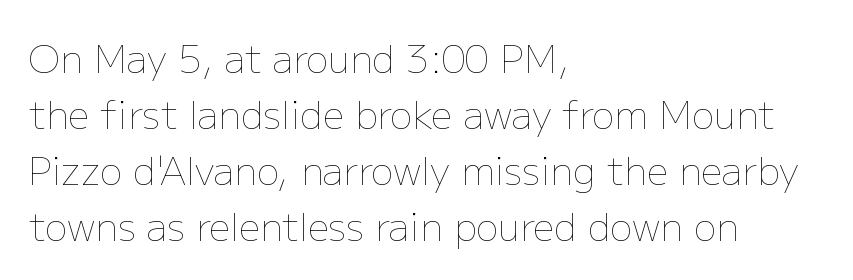
Underline: absent. Stroke thickness stays within the range of a standard reading face or lighter. One glance says typical: line gaps are just what's usual. Alignment: flush left. It's the straight-up-and-down kind of type.
